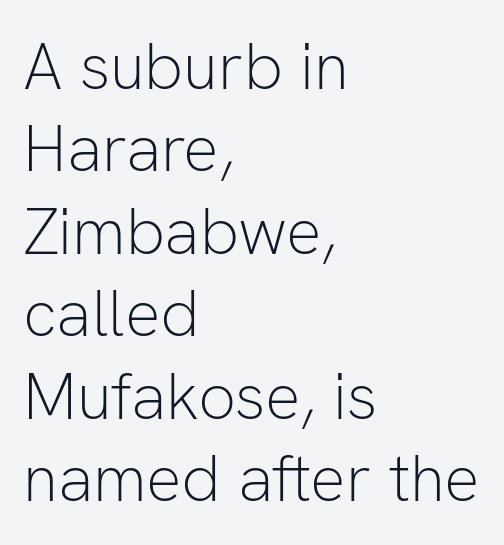
Q: Is the text bold? A: No.
Q: Is the text italic (slanted)? A: No, it is upright.
Q: Is the typeface a serif or a sans-serif typeface? A: Sans-serif.
Q: Is the text underlined? A: No.
Q: How is the paragraph aligned? A: Left-aligned.
Q: Is the spacing between letters normal or unusually wide? A: Normal.
Q: Is the spacing between lines tight, normal or loose? A: Normal.
Q: Width (condensed, normal, or wide)? A: Normal.
Q: Stroke contrast? A: Low.
Q: x-height? A: Medium.
Q: Monospaced? A: No.
